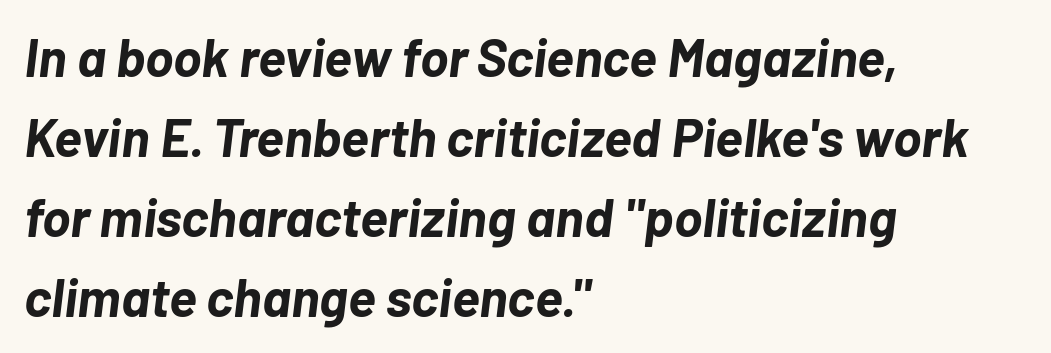
The image shows 53 px bold type, italic (leaning right); set left-aligned, normal line spacing (1.51x), normal letter spacing, not underlined; low stroke contrast and a medium x-height.
